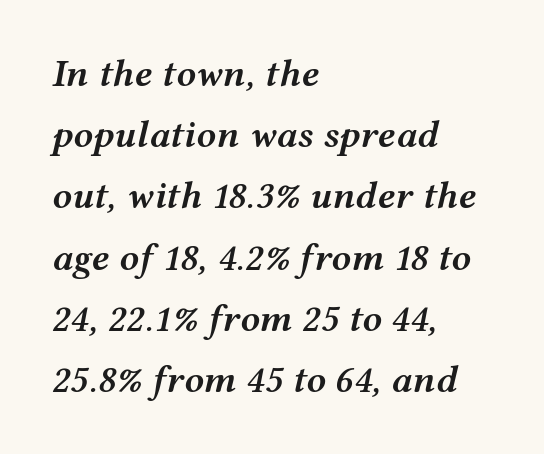
Q: Is the text bold? A: Semi-bold.
Q: Is the text italic (slanted)? A: Yes, it leans right by about 12 degrees.
Q: Is the text underlined? A: No.
Q: How is the paragraph aligned? A: Left-aligned.
Q: Is the spacing between letters normal or unusually wide? A: Normal.
Q: Is the spacing between lines tight, normal or loose? A: Normal.
Q: Width (condensed, normal, or wide)? A: Wide.
Q: Stroke contrast? A: Medium.
Q: x-height? A: Medium.
Q: Monospaced? A: No.
